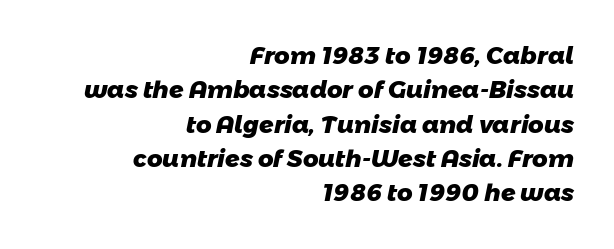
Does the weight exceed regular? Yes, all the way to bold. Nothing unusual about the tracking: characters are spaced as the font intends. One glance says typical: line gaps are just what's usual. This rendering uses right alignment, leaving the left contour irregular.
